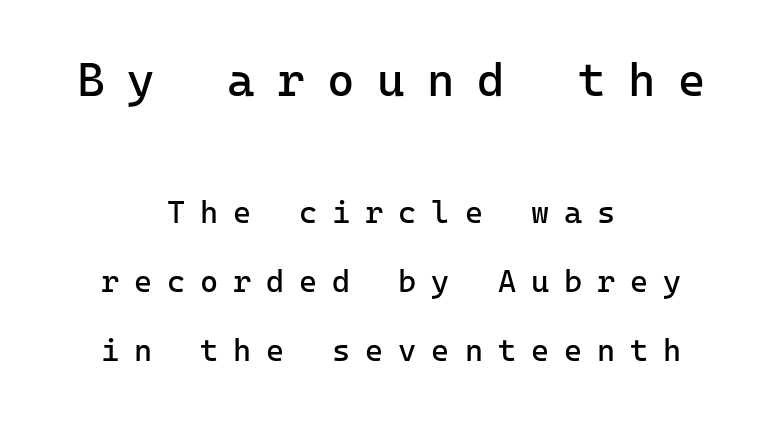
Q: Is the text bold? A: No.
Q: Is the text italic (slanted)? A: No, it is upright.
Q: Is the typeface a serif or a sans-serif typeface? A: Sans-serif.
Q: Is the text underlined? A: No.
Q: How is the paragraph aligned? A: Centered.
Q: Is the spacing between letters normal or unusually wide? A: Unusually wide.
Q: Is the spacing between lines tight, normal or loose? A: Loose.
Q: Which block of text is set in a larger size, the first (top) or the second (bottom)? A: The first (top) one.
Q: Width (condensed, normal, or wide)? A: Normal.
Q: Stroke contrast? A: Low.
Q: x-height? A: Medium.
Q: Monospaced? A: Yes.
